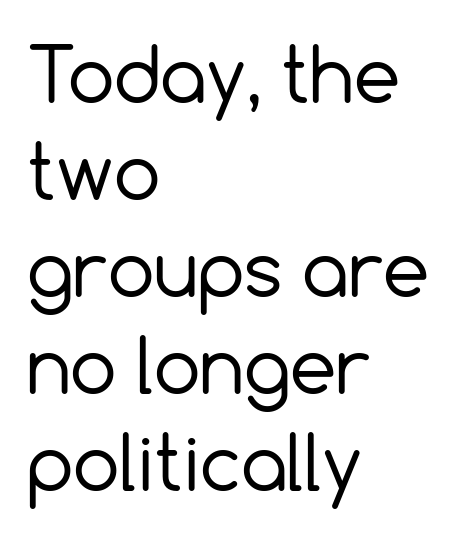
The image shows 74 px regular-weight sans-serif type, upright; set left-aligned, normal line spacing (1.31x), normal letter spacing, not underlined; a medium x-height.
